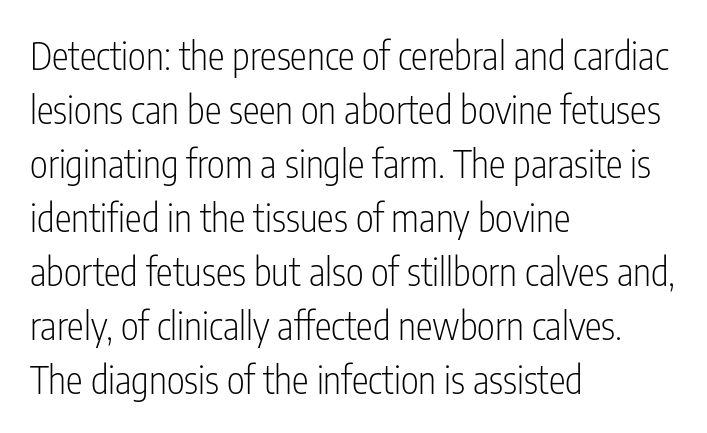
Varying glyph widths throughout — classic text-font behaviour. Leftover space on each line is placed entirely after the last word. The weight tops out at a normal text grade. Glance below the letters and you will spot only blank space. Nope, not italic — everything's standing straight.
